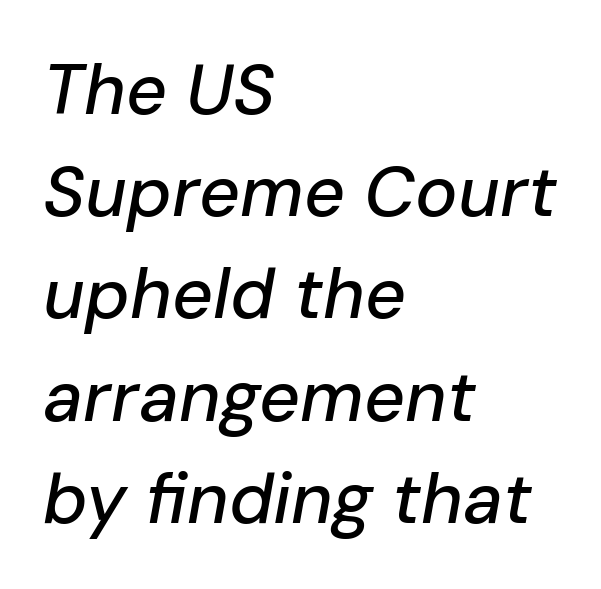
Q: Is the text italic (slanted)? A: Yes, it leans right by about 10 degrees.
Q: Is the text underlined? A: No.
Q: How is the paragraph aligned? A: Left-aligned.
Q: Is the spacing between letters normal or unusually wide? A: Normal.
Q: Is the spacing between lines tight, normal or loose? A: Normal.
Q: Width (condensed, normal, or wide)? A: Normal.
Q: Stroke contrast? A: Low.
Q: x-height? A: Medium.
Q: Monospaced? A: No.
